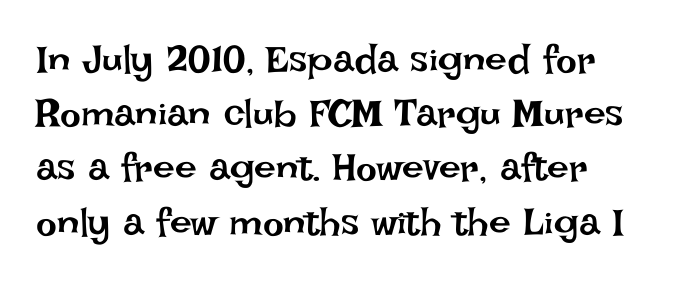
{"italic": "no", "bold": "no", "weight": "regular", "width": "normal", "stroke_contrast": "low", "x_height": "large", "monospaced": "no", "underline": "no", "line_spacing": "normal", "line_spacing_ratio": 1.39, "letter_spacing": "normal", "letter_spacing_em": 0.0, "glyph_px": 39}
